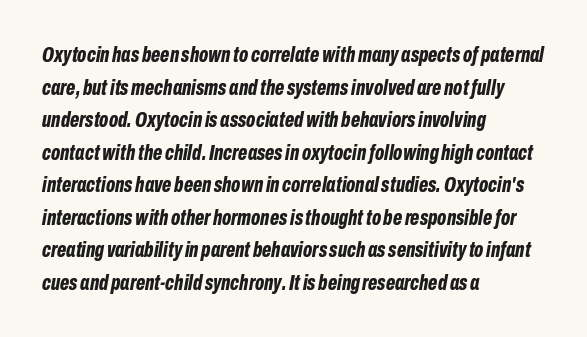
Q: Is the text bold? A: Yes.
Q: Is the text italic (slanted)? A: Yes, it leans right by about 10 degrees.
Q: Is the text underlined? A: No.
Q: How is the paragraph aligned? A: Left-aligned.
Q: Is the spacing between letters normal or unusually wide? A: Normal.
Q: Is the spacing between lines tight, normal or loose? A: Normal.
